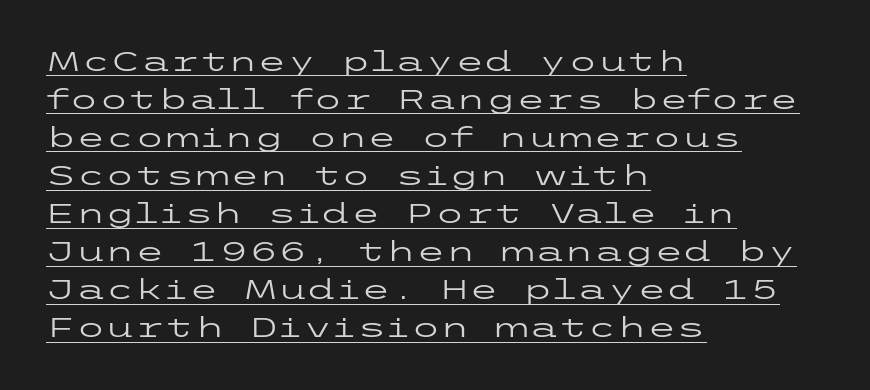
The image shows 27 px text type, upright; set left-aligned, normal line spacing (1.41x), normal letter spacing, underlined.
